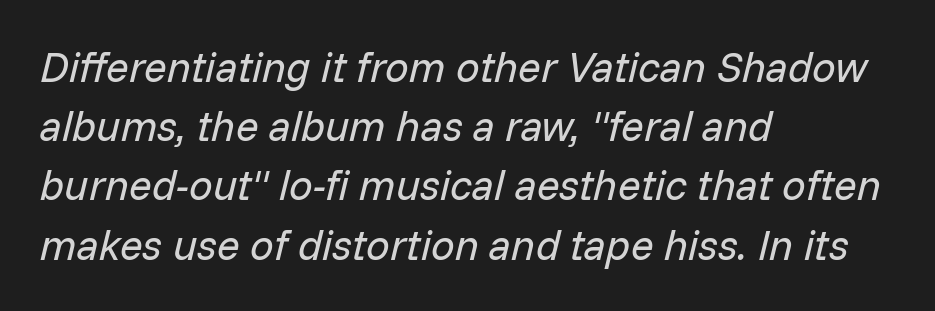
Nothing heavy about these letters — not bold at all. Regular leading. You could not count columns in this text — the font is proportionally spaced. It's the slanting kind of type. The lines in this sample share a left origin and differ only in where they stop. Only glyphs here, with clear space below each row.
